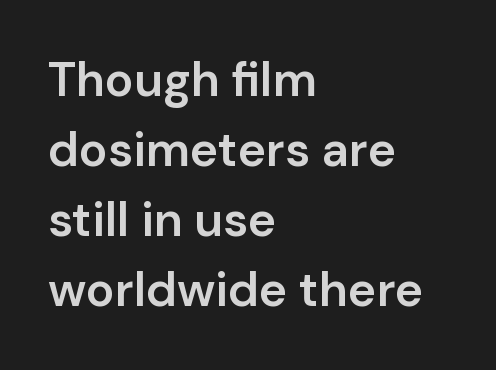
Q: Is the text bold? A: Semi-bold.
Q: Is the text italic (slanted)? A: No, it is upright.
Q: Is the typeface a serif or a sans-serif typeface? A: Sans-serif.
Q: Is the text underlined? A: No.
Q: How is the paragraph aligned? A: Left-aligned.
Q: Is the spacing between letters normal or unusually wide? A: Normal.
Q: Is the spacing between lines tight, normal or loose? A: Normal.
Q: Width (condensed, normal, or wide)? A: Normal.
Q: Stroke contrast? A: Low.
Q: x-height? A: Medium.
Q: Monospaced? A: No.
